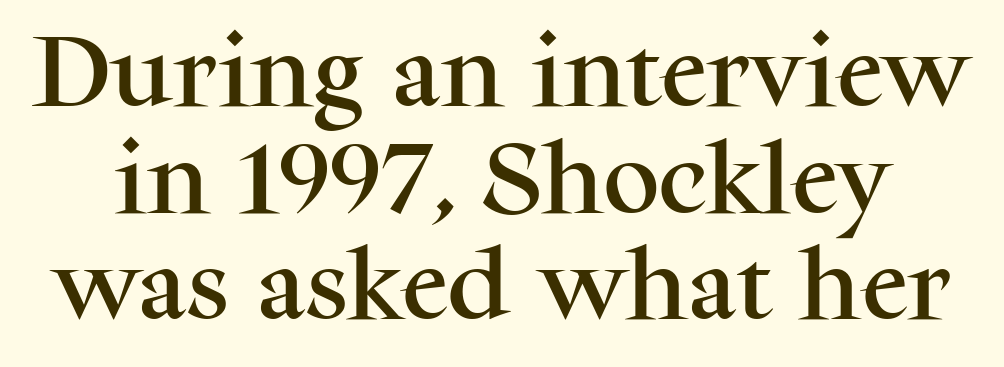
The image shows 79 px serif type, upright; set normal line spacing (1.35x), normal letter spacing, not underlined; medium stroke contrast and a medium x-height.
